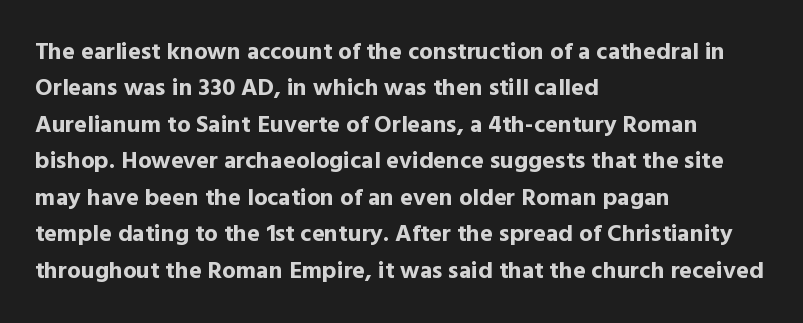
Q: Is the text bold? A: Yes.
Q: Is the text italic (slanted)? A: No, it is upright.
Q: Is the text underlined? A: No.
Q: How is the paragraph aligned? A: Left-aligned.
Q: Is the spacing between letters normal or unusually wide? A: Normal.
Q: Is the spacing between lines tight, normal or loose? A: Normal.
